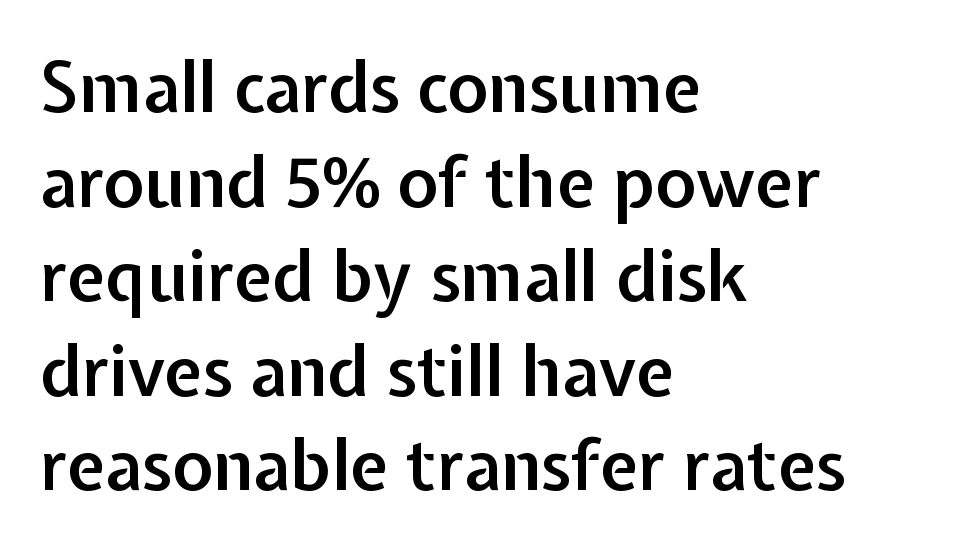
{"serif": "no", "italic": "no", "bold": "semi", "weight": "semibold", "width": "normal", "stroke_contrast": "low", "x_height": "medium", "monospaced": "no", "underline": "no", "align": "left", "line_spacing": "normal", "line_spacing_ratio": 1.37, "letter_spacing": "normal", "letter_spacing_em": 0.0, "glyph_px": 69}
